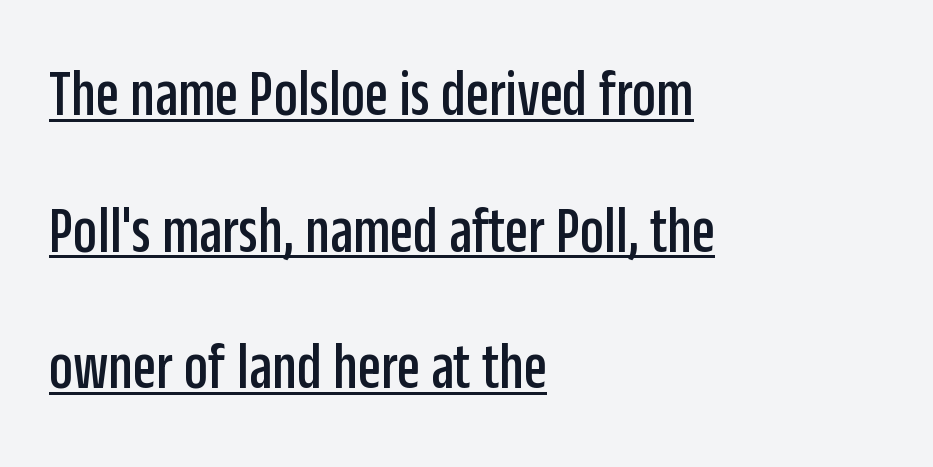
Characters remain perfectly vertical along every line. The letters sit at their default tracking, neither squeezed nor spread. Character widths vary here, with narrow letters taking less room than wide ones. Reading down the block, your eye returns to a fixed left position each line. Caption: lettering with a line underneath. I'd call this a sans setting — the letters go barefoot.
